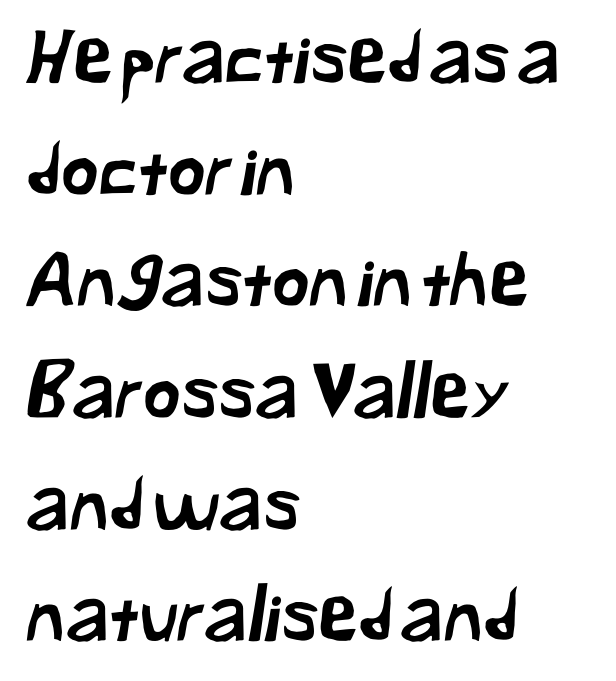
The image shows 73 px sans-serif type; set left-aligned, normal line spacing (1.53x), normal letter spacing, not underlined; low stroke contrast and a medium x-height.
